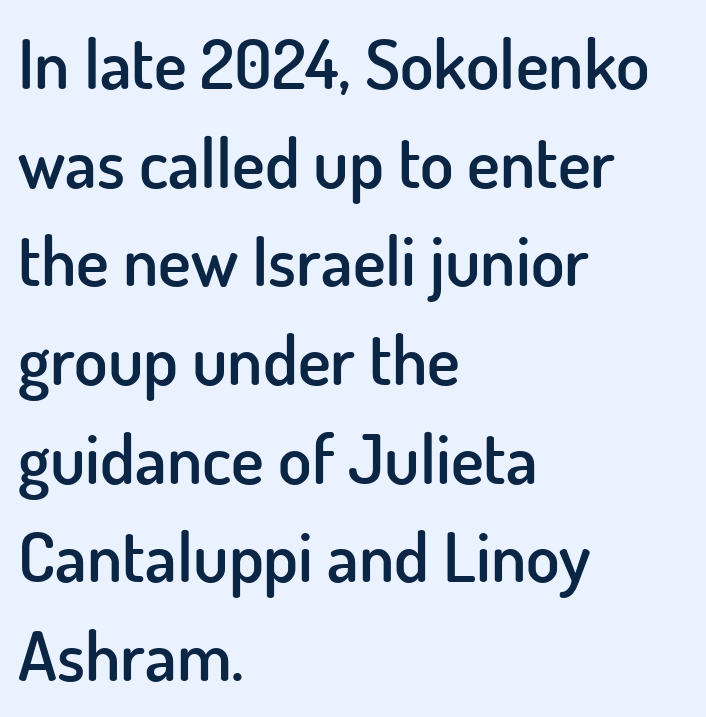
The image shows 69 px semibold sans-serif type, upright; set left-aligned, normal line spacing (1.43x), normal letter spacing, not underlined; low stroke contrast and a small x-height.
